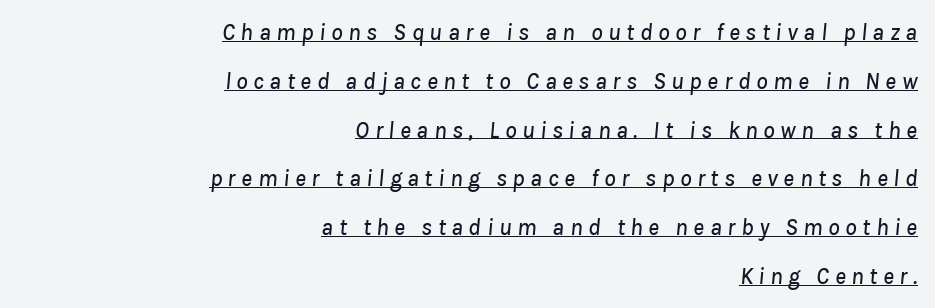
Q: Is the text italic (slanted)? A: Yes, it leans right by about 8 degrees.
Q: Is the text underlined? A: Yes.
Q: How is the paragraph aligned? A: Right-aligned.
Q: Is the spacing between letters normal or unusually wide? A: Unusually wide.
Q: Is the spacing between lines tight, normal or loose? A: Loose.
